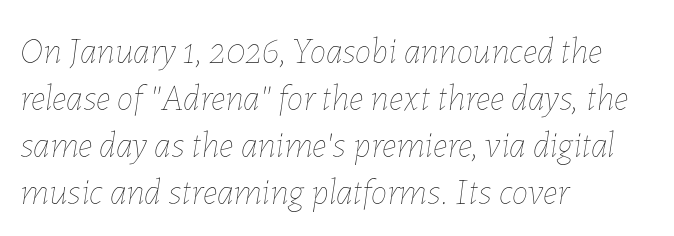
{"italic": "yes", "lean": "right", "slant_degrees": 7, "bold": "no", "weight": "thin", "width": "normal", "stroke_contrast": "low", "x_height": "medium", "monospaced": "no", "underline": "no", "align": "left", "line_spacing": "normal", "line_spacing_ratio": 1.27, "letter_spacing": "normal", "letter_spacing_em": 0.0, "glyph_px": 37}
